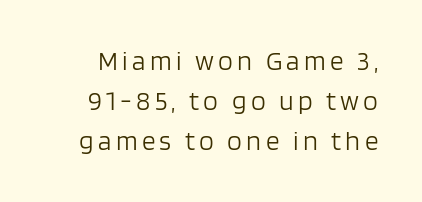
The image shows 27 px text type, upright; set normal line spacing (1.49x), not underlined.
